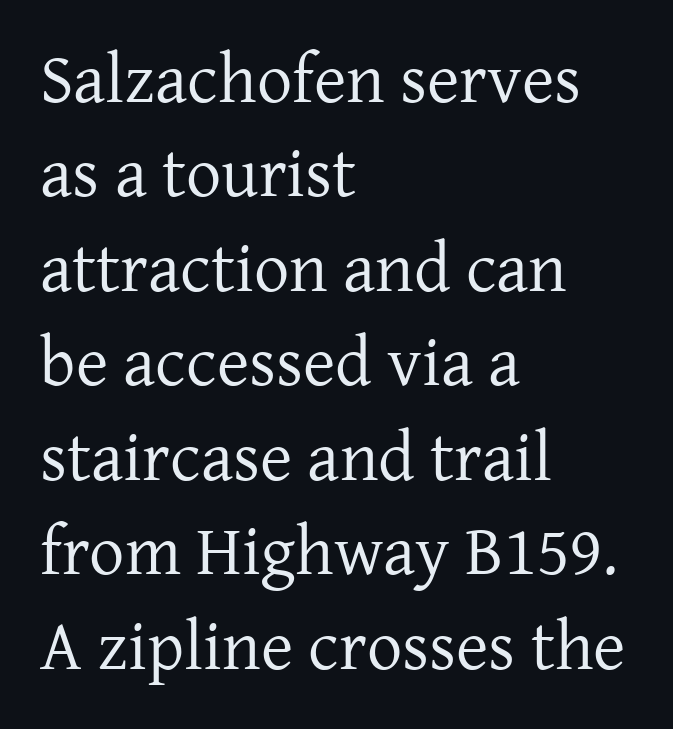
The image shows 70 px regular-weight serif type, upright; set left-aligned, normal line spacing (1.35x), normal letter spacing, not underlined; low stroke contrast and a medium x-height.
